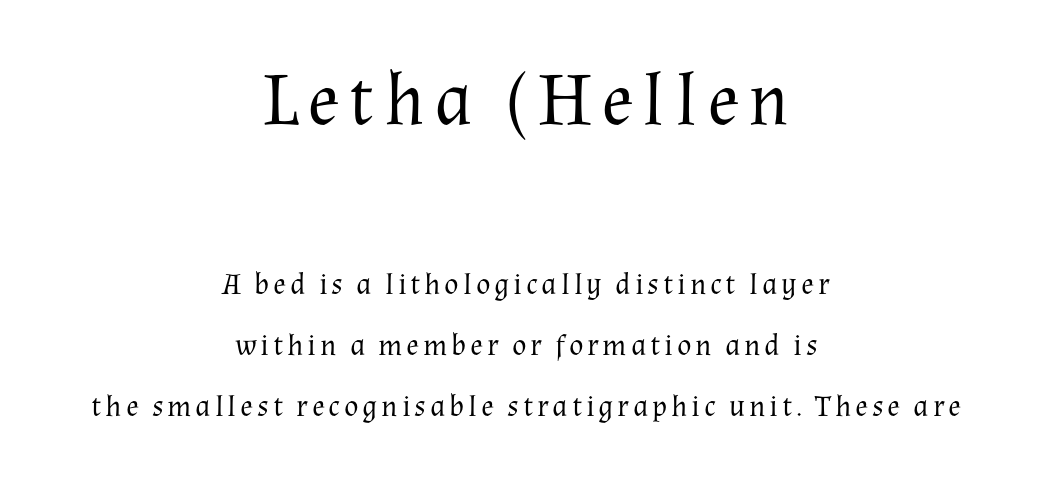
The image shows 75 px regular-weight serif type, upright; set centered, loose line spacing (2.04x), not underlined; the first (top) block is 2.5x larger; medium stroke contrast and a medium x-height.
